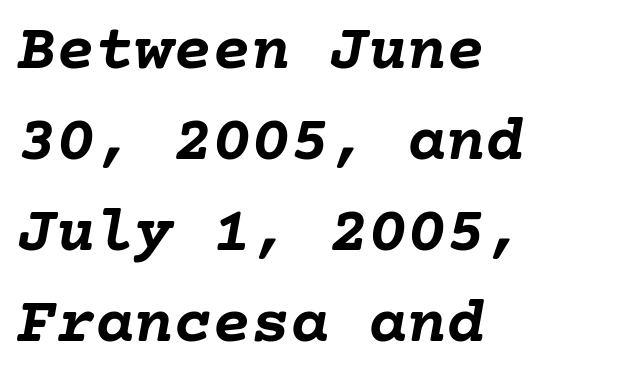
The image shows 65 px semibold type, italic (leaning right); set left-aligned, normal line spacing (1.4x), normal letter spacing, not underlined; low stroke contrast and a medium x-height.
